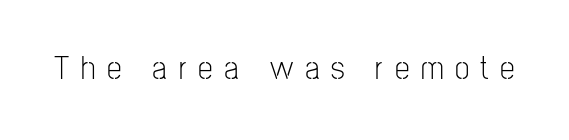
{"serif": "no", "italic": "no", "bold": "no", "weight": "light", "width": "condensed", "stroke_contrast": "low", "x_height": "medium", "monospaced": "no", "underline": "no", "letter_spacing": "wide", "letter_spacing_em": 0.35, "glyph_px": 33}
